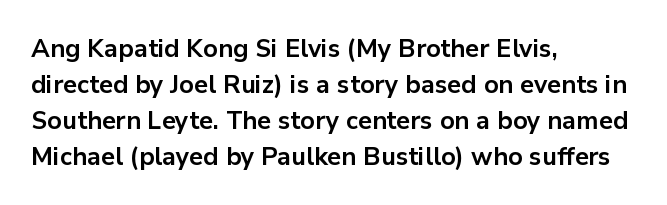
{"italic": "no", "bold": "yes", "underline": "no", "align": "left", "line_spacing": "normal", "line_spacing_ratio": 1.44, "letter_spacing": "normal", "letter_spacing_em": 0.0, "glyph_px": 25}
